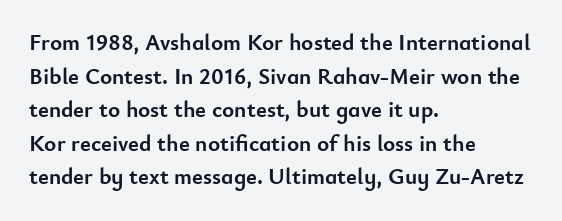
Q: Is the text bold? A: Yes.
Q: Is the text italic (slanted)? A: No, it is upright.
Q: Is the text underlined? A: No.
Q: How is the paragraph aligned? A: Left-aligned.
Q: Is the spacing between letters normal or unusually wide? A: Normal.
Q: Is the spacing between lines tight, normal or loose? A: Normal.
